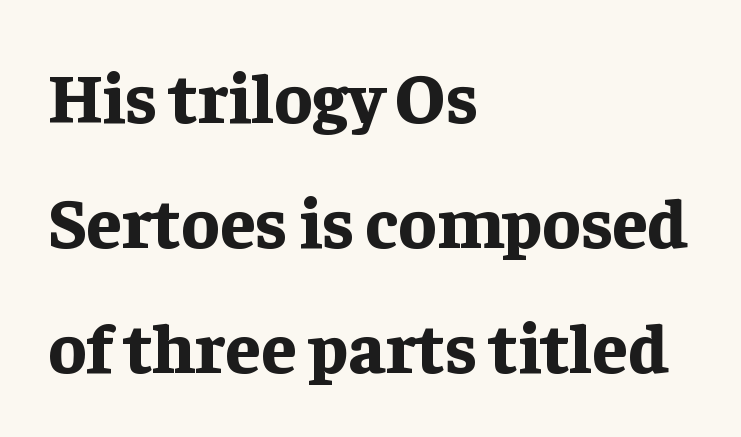
The image shows 71 px bold serif type, upright; set left-aligned, line spacing 1.76x, normal letter spacing, not underlined; low stroke contrast and a medium x-height.
